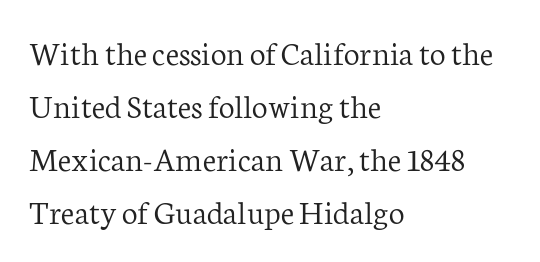
Q: Is the text bold? A: No.
Q: Is the text italic (slanted)? A: No, it is upright.
Q: Is the typeface a serif or a sans-serif typeface? A: Serif.
Q: Is the text underlined? A: No.
Q: How is the paragraph aligned? A: Left-aligned.
Q: Is the spacing between letters normal or unusually wide? A: Normal.
Q: Is the spacing between lines tight, normal or loose? A: Normal.
Q: Width (condensed, normal, or wide)? A: Normal.
Q: Stroke contrast? A: Low.
Q: x-height? A: Medium.
Q: Monospaced? A: No.
